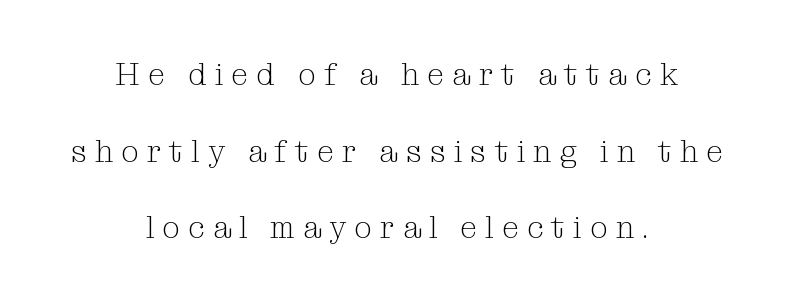
Q: Is the text bold? A: No.
Q: Is the text italic (slanted)? A: No, it is upright.
Q: Is the typeface a serif or a sans-serif typeface? A: Serif.
Q: Is the text underlined? A: No.
Q: How is the paragraph aligned? A: Centered.
Q: Is the spacing between letters normal or unusually wide? A: Unusually wide.
Q: Is the spacing between lines tight, normal or loose? A: Loose.
Q: Width (condensed, normal, or wide)? A: Normal.
Q: Stroke contrast? A: Medium.
Q: x-height? A: Medium.
Q: Monospaced? A: No.
